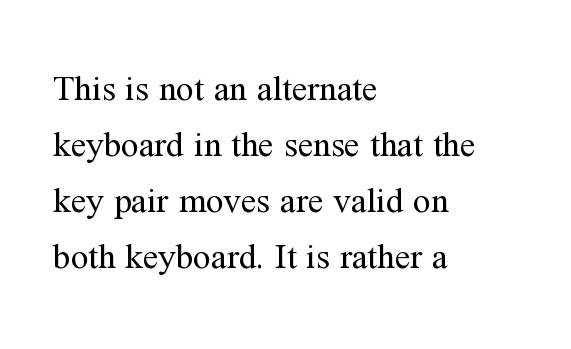
The image shows 35 px regular-weight serif type, upright; set left-aligned, normal line spacing (1.6x), normal letter spacing, not underlined; medium stroke contrast and a medium x-height.
